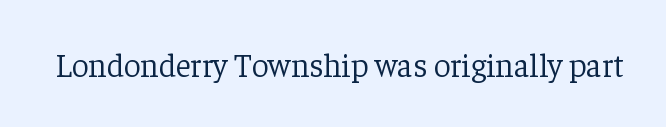
Between one letter and the next there's only the usual sliver of space. Rendered with straight, roman letterforms. The designer went with a serif here, giving each stem small feet. Quick note: underline off. Stroke thickness stays within the range of a standard reading face or lighter.
